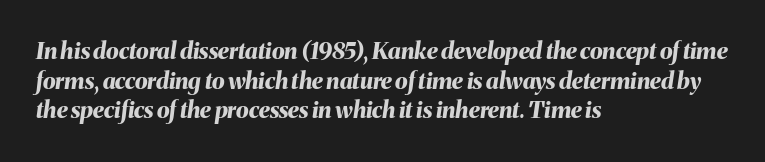
The image shows 23 px bold type, italic (leaning right); set left-aligned, normal line spacing (1.29x), normal letter spacing, not underlined.
